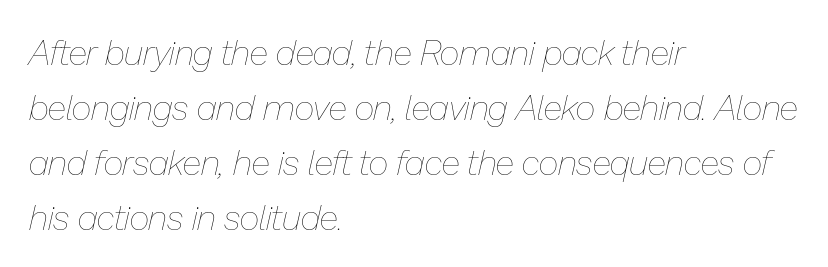
Short note: letters normally spaced. Stems here are at most as thick as an everyday book face. Baseline-to-baseline distance is the conventional proportion of letter height. These lines are rendered in a variable-pitch font.
